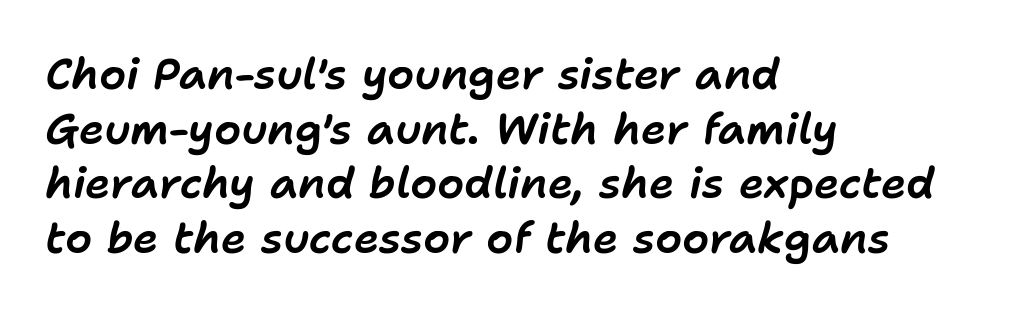
The image shows 43 px text type, italic (leaning right); set left-aligned, normal line spacing (1.27x), normal letter spacing, not underlined; low stroke contrast and a medium x-height.
